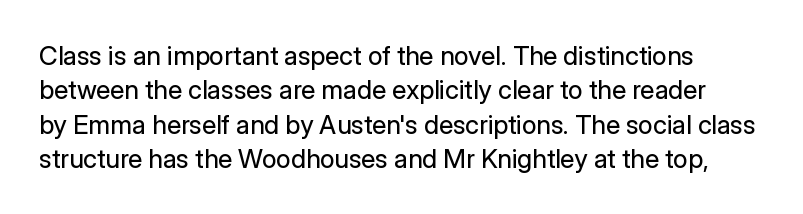
The image shows 26 px text type, upright; set normal line spacing (1.32x), normal letter spacing, not underlined.
